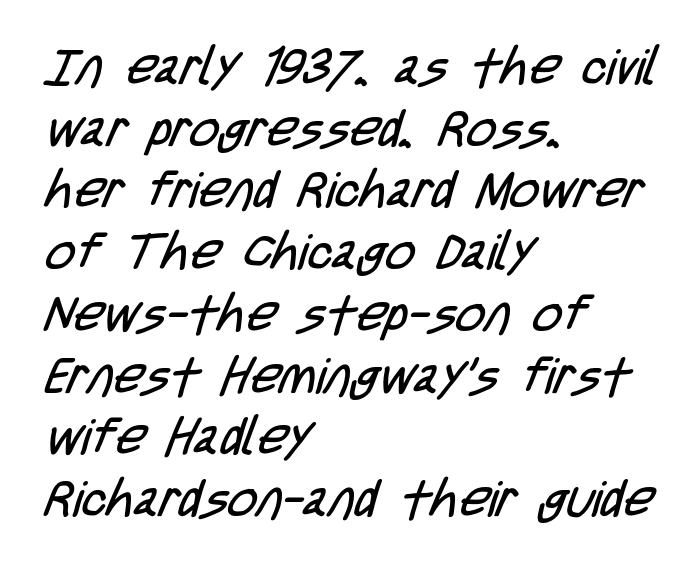
{"serif": "no", "bold": "no", "weight": "regular", "width": "condensed", "stroke_contrast": "low", "x_height": "large", "monospaced": "no", "underline": "no", "align": "left", "line_spacing_ratio": 1.21, "letter_spacing": "normal", "letter_spacing_em": 0.0, "glyph_px": 51}
